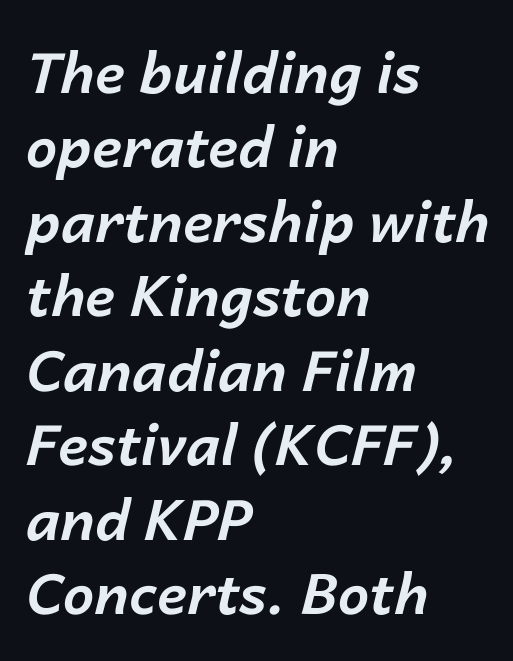
Looks like regular typesetting: each glyph gets only the width it needs. The face used here has a pronounced slope to its letters. These lines are set flush left with a ragged right edge. The block of text has a typical density, with ordinary space between rows. Only glyphs here, with clear space below each row.
